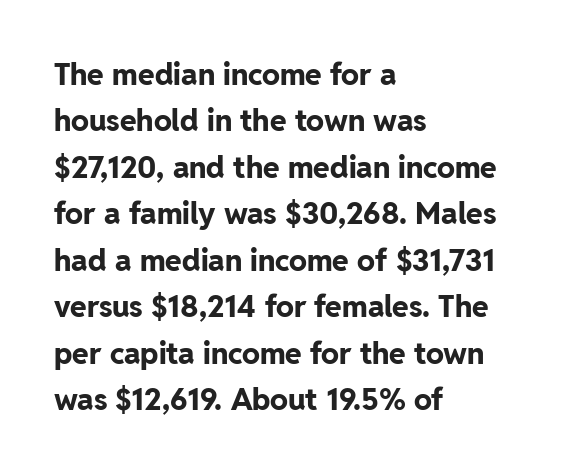
Q: Is the text bold? A: Yes.
Q: Is the text italic (slanted)? A: No, it is upright.
Q: Is the typeface a serif or a sans-serif typeface? A: Sans-serif.
Q: Is the text underlined? A: No.
Q: How is the paragraph aligned? A: Left-aligned.
Q: Is the spacing between letters normal or unusually wide? A: Normal.
Q: Is the spacing between lines tight, normal or loose? A: Normal.
Q: Width (condensed, normal, or wide)? A: Normal.
Q: Stroke contrast? A: Low.
Q: x-height? A: Medium.
Q: Monospaced? A: No.
